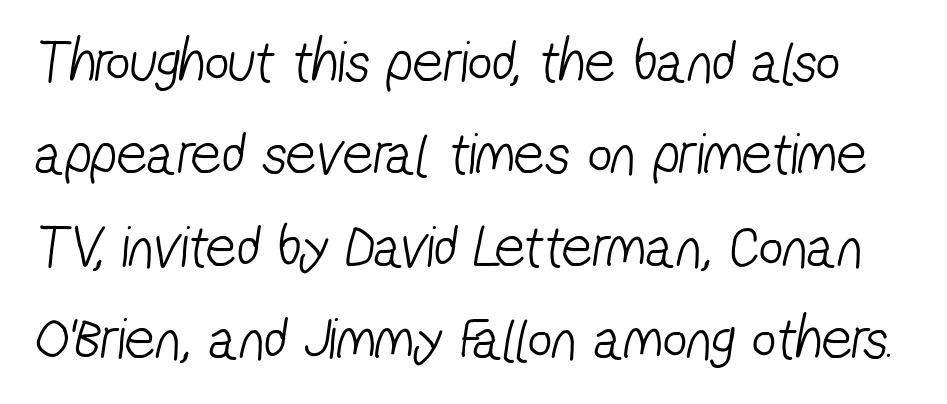
This sample uses plain, unmodified letter spacing. Stroke mass is kept to a normal reading level or below. The rows are spaced the way most documents space them. The passage shown is typeset with a sans-serif family.
